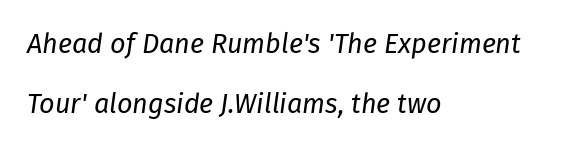
The image shows 27 px text type, italic (leaning right); set left-aligned, loose line spacing (2.21x), normal letter spacing, not underlined.
